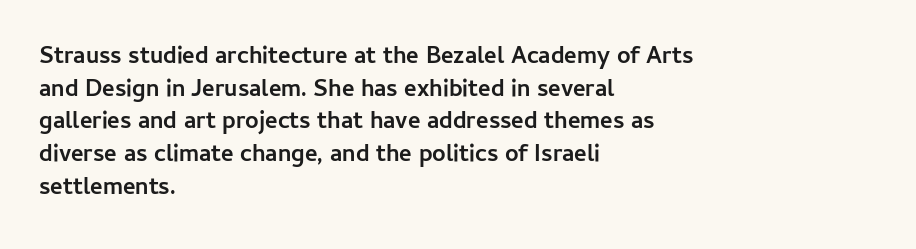
Q: Is the text bold? A: Yes.
Q: Is the text italic (slanted)? A: No, it is upright.
Q: Is the text underlined? A: No.
Q: How is the paragraph aligned? A: Left-aligned.
Q: Is the spacing between letters normal or unusually wide? A: Normal.
Q: Is the spacing between lines tight, normal or loose? A: Normal.
